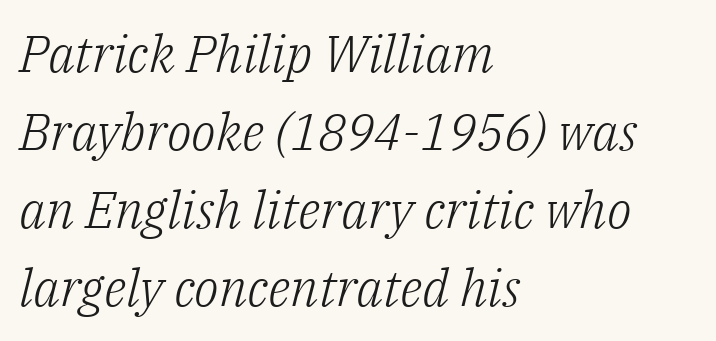
The face used here is rendered with its standard letterfit. The rendering uses natural spacing where letterforms have individual widths. Normally led — the rows are evenly, conventionally spaced. A serif font was chosen for this passage.
